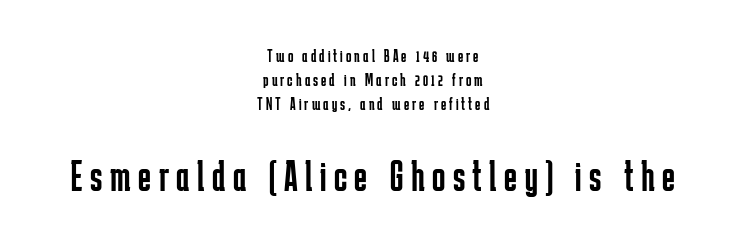
The image shows 44 px regular-weight, condensed sans-serif type, upright; set centered, normal line spacing (1.33x), not underlined; the second (bottom) block is 2.44x larger; low stroke contrast and a medium x-height.
